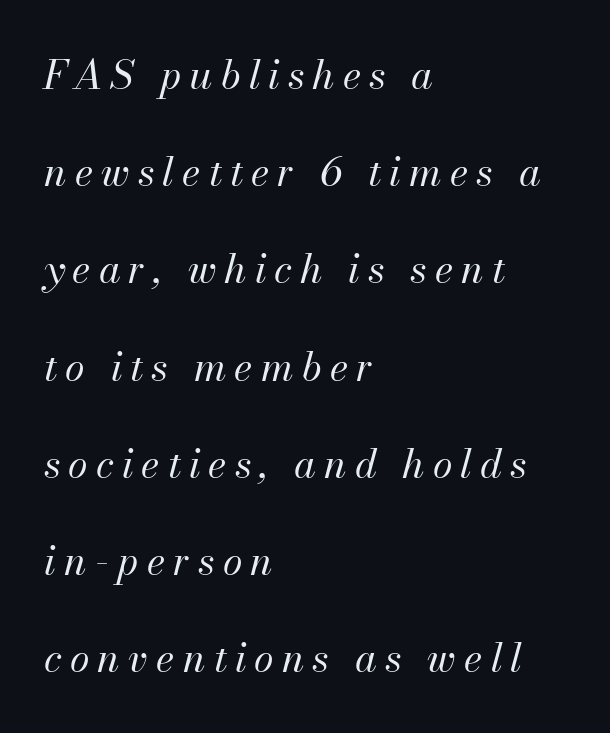
The image shows 40 px regular-weight type, italic (leaning right); set left-aligned, loose line spacing (2.43x), unusually wide letter spacing (+0.2 em), not underlined; medium stroke contrast and a small x-height.
